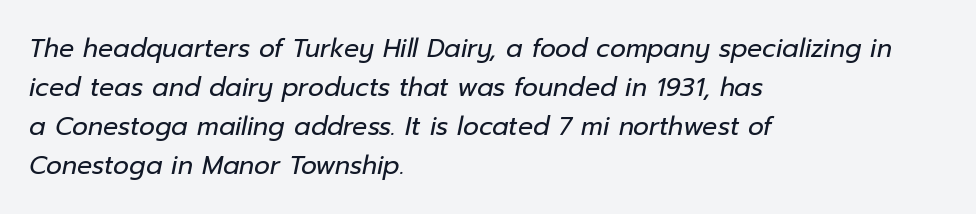
The letters look calm and open, with moderate or lighter stems. Spacing between characters is what you'd get straight out of the box. Looking at the ascenders, they clearly lean. Evenly set lines give the paragraph a standard silhouette.
